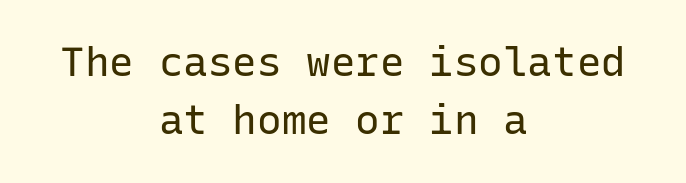
Q: Is the text bold? A: No.
Q: Is the text italic (slanted)? A: No, it is upright.
Q: Is the typeface a serif or a sans-serif typeface? A: Sans-serif.
Q: Is the text underlined? A: No.
Q: How is the paragraph aligned? A: Centered.
Q: Is the spacing between letters normal or unusually wide? A: Normal.
Q: Is the spacing between lines tight, normal or loose? A: Normal.
Q: Width (condensed, normal, or wide)? A: Normal.
Q: Stroke contrast? A: Low.
Q: x-height? A: Medium.
Q: Monospaced? A: Yes.
